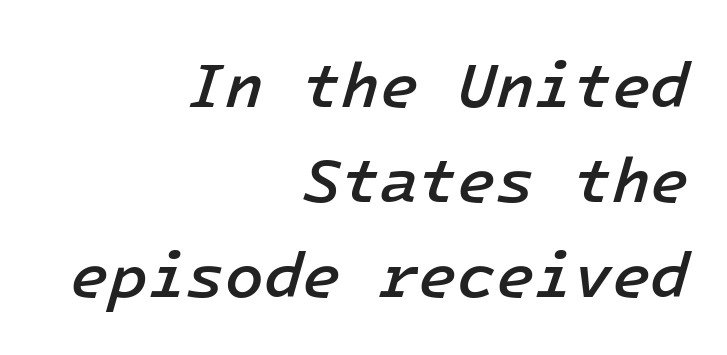
{"italic": "yes", "lean": "right", "slant_degrees": 16, "bold": "semi", "weight": "semibold", "width": "normal", "stroke_contrast": "low", "x_height": "medium", "underline": "no", "align": "right", "line_spacing": "normal", "line_spacing_ratio": 1.51, "letter_spacing": "normal", "letter_spacing_em": 0.0, "glyph_px": 63}
